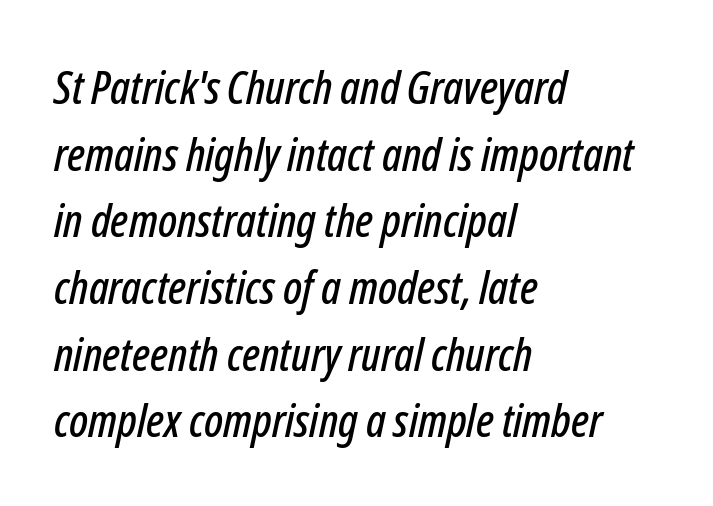
{"italic": "yes", "lean": "right", "slant_degrees": 12, "width": "condensed", "stroke_contrast": "low", "x_height": "medium", "monospaced": "no", "underline": "no", "align": "left", "line_spacing": "normal", "line_spacing_ratio": 1.45, "letter_spacing": "normal", "letter_spacing_em": 0.0, "glyph_px": 46}
